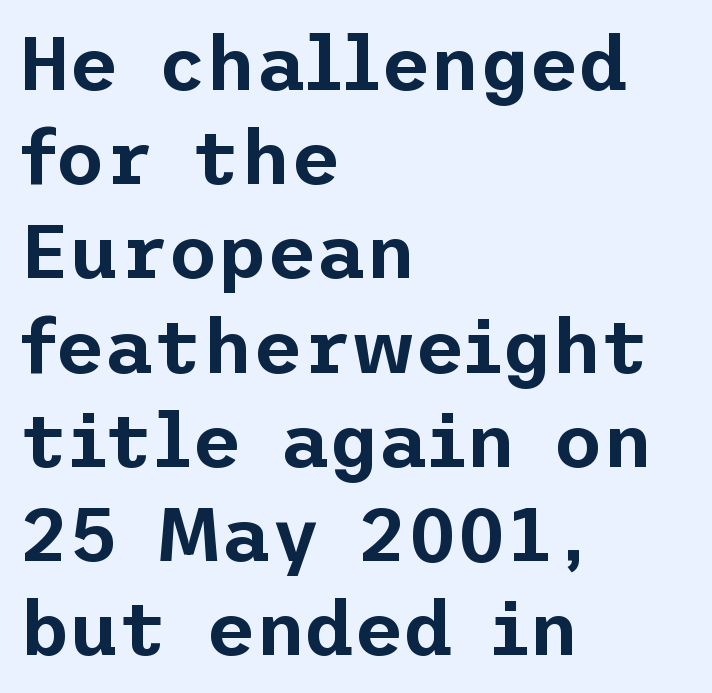
{"serif": "no", "italic": "no", "width": "normal", "stroke_contrast": "low", "x_height": "medium", "underline": "no", "align": "left", "line_spacing_ratio": 1.24, "letter_spacing": "normal", "letter_spacing_em": 0.0, "glyph_px": 76}
